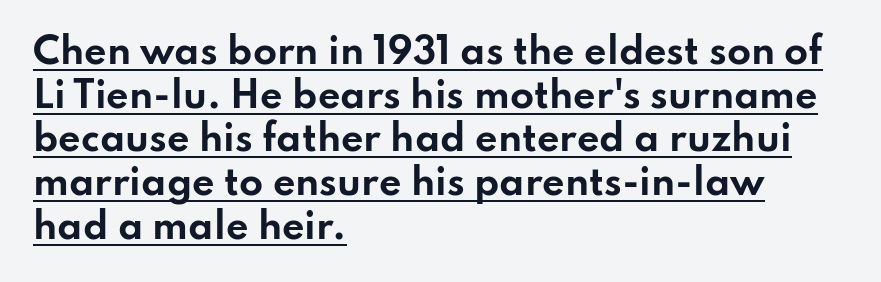
A dark, heavy texture on the line: the type is bold. This sample has the flowing, uneven cadence of proportional lettering. Letter spacing: default. A roman cut, with each character standing at attention. Nope, no serifs anywhere on these letters.
